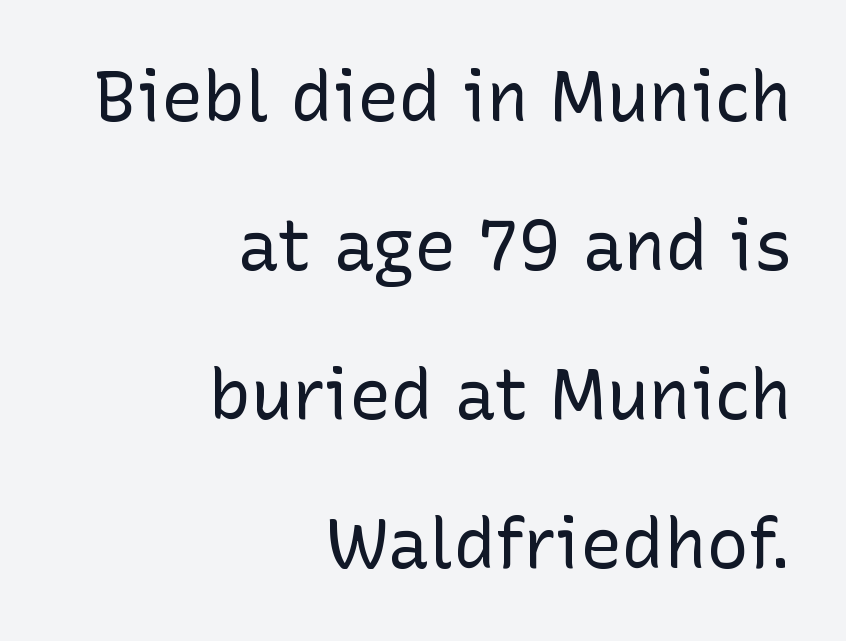
This sample has the flowing, uneven cadence of proportional lettering. This sample uses an upright cut, with every glyph sitting square on the baseline. The rendering keeps characters at their native spacing. Ink coverage per letter is moderate at most. Has an underline been added? It has not.
